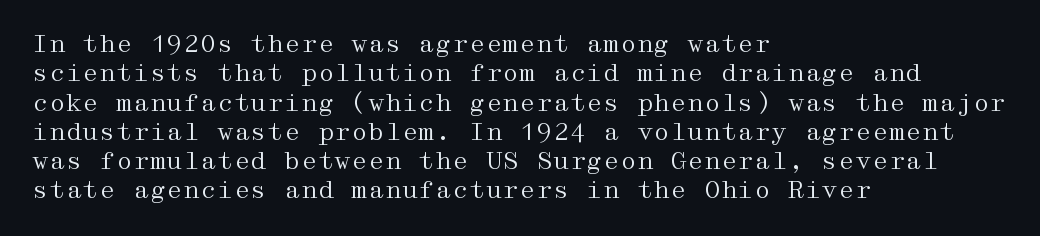
Notice how the stems are strictly vertical — no italics here. Standard letterfit; no display-style spreading of the glyphs. The space beneath each line is pristine and unruled. Counters stay open thanks to moderate or lighter strokes. A classic flush-left, rag-right setting is used for this passage.
